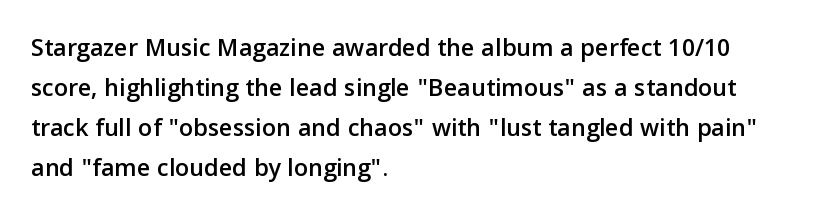
The image shows 26 px text type, upright; set left-aligned, normal line spacing (1.54x), normal letter spacing, not underlined.
